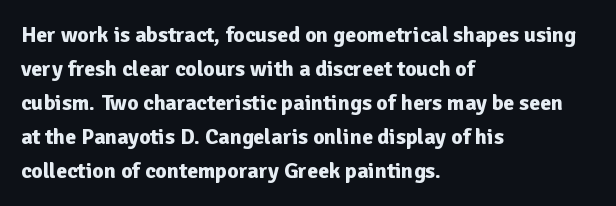
Q: Is the text bold? A: Yes.
Q: Is the text italic (slanted)? A: No, it is upright.
Q: Is the text underlined? A: No.
Q: How is the paragraph aligned? A: Left-aligned.
Q: Is the spacing between letters normal or unusually wide? A: Normal.
Q: Is the spacing between lines tight, normal or loose? A: Normal.
